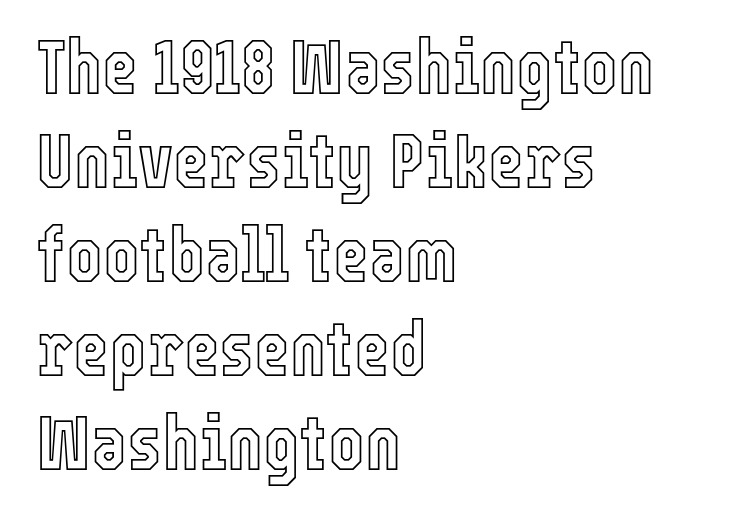
{"italic": "no", "width": "condensed", "x_height": "medium", "monospaced": "no", "underline": "no", "align": "left", "line_spacing_ratio": 1.22, "letter_spacing": "normal", "letter_spacing_em": 0.0, "glyph_px": 77}
